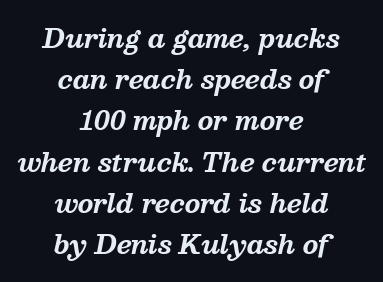
{"italic": "yes", "lean": "right", "slant_degrees": 13, "bold": "yes", "underline": "no", "align": "center", "line_spacing": "normal", "line_spacing_ratio": 1.65, "letter_spacing": "normal", "letter_spacing_em": 0.0, "glyph_px": 25}
